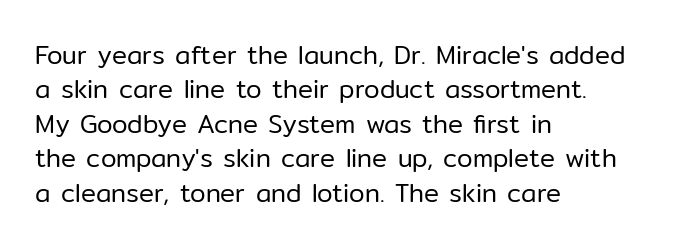
Spacing between characters is what you'd get straight out of the box. The passage shown is not underscored anywhere. The lines in this sample share a left origin and differ only in where they stop. The lines sit at an ordinary, default distance from one another. Is the type heavy? It reads as light-to-regular instead.
